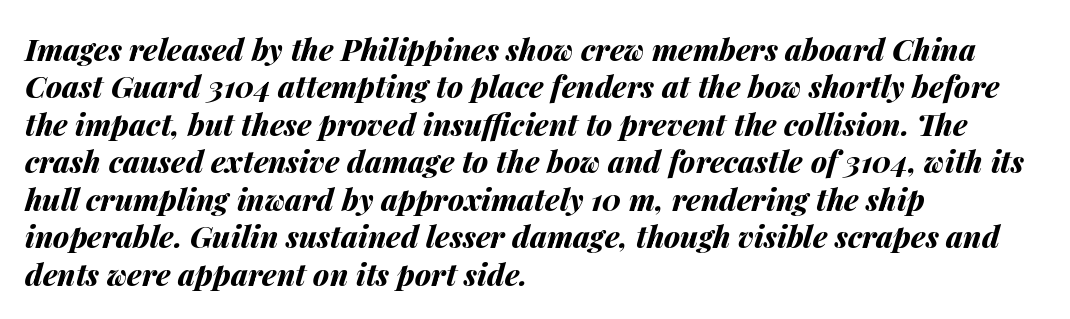
{"italic": "yes", "lean": "right", "slant_degrees": 14, "bold": "yes", "weight": "bold", "width": "normal", "stroke_contrast": "medium", "x_height": "medium", "monospaced": "no", "underline": "no", "align": "left", "line_spacing": "normal", "line_spacing_ratio": 1.25, "letter_spacing": "normal", "letter_spacing_em": 0.0, "glyph_px": 30}
